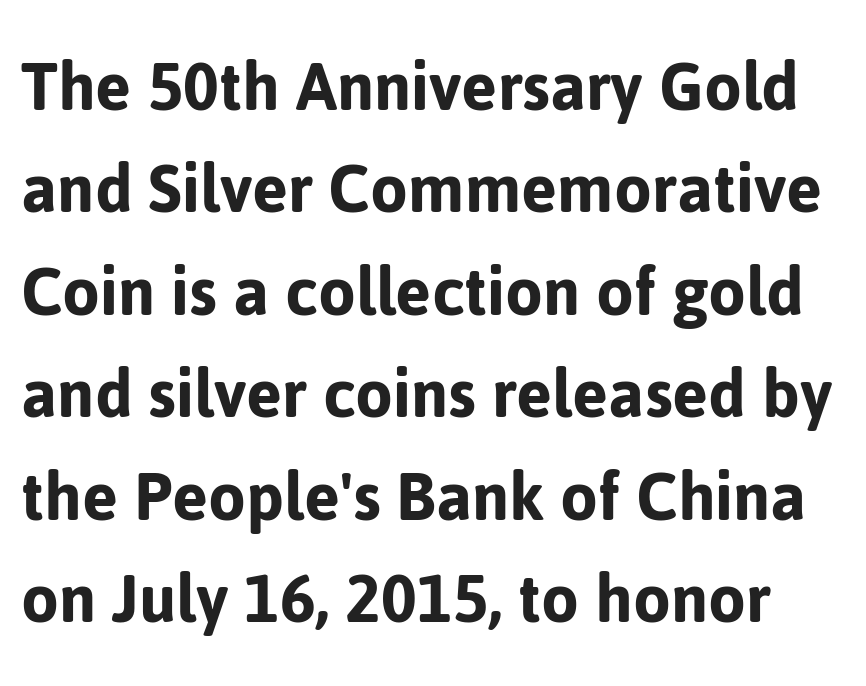
The rendering uses natural spacing where letterforms have individual widths. The rendering uses a moderate line-height, typical for paragraphs. A roman cut, with each character standing at attention. In terms of letterspacing, this is plain default setting. Nope, no serifs anywhere on these letters. Check the space under the baseline: it is left empty.
